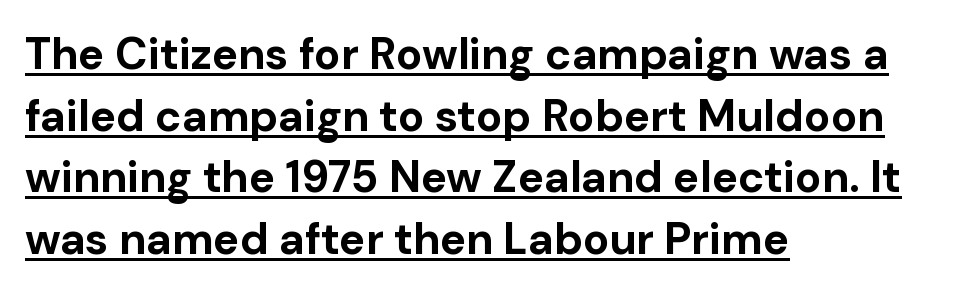
Q: Is the text bold? A: Yes.
Q: Is the text italic (slanted)? A: No, it is upright.
Q: Is the typeface a serif or a sans-serif typeface? A: Sans-serif.
Q: Is the text underlined? A: Yes.
Q: How is the paragraph aligned? A: Left-aligned.
Q: Is the spacing between letters normal or unusually wide? A: Normal.
Q: Is the spacing between lines tight, normal or loose? A: Normal.
Q: Width (condensed, normal, or wide)? A: Normal.
Q: Stroke contrast? A: Low.
Q: x-height? A: Medium.
Q: Monospaced? A: No.
